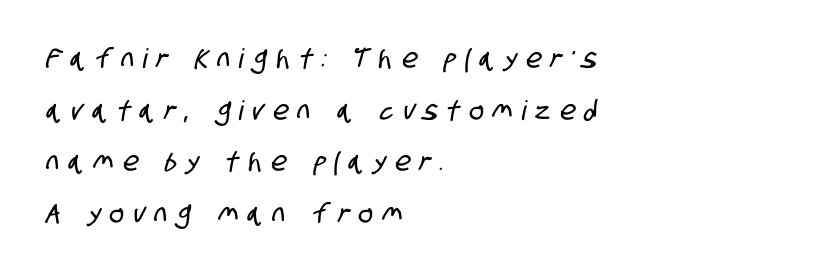
{"underline": "no", "align": "left", "line_spacing": "loose", "line_spacing_ratio": 1.91, "letter_spacing": "wide", "letter_spacing_em": 0.35, "glyph_px": 27}
